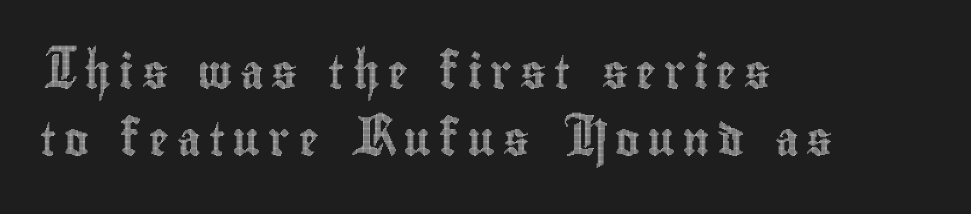
{"italic": "no", "width": "condensed", "x_height": "small", "monospaced": "no", "underline": "no", "align": "left", "line_spacing": "loose", "line_spacing_ratio": 2.02, "letter_spacing": "wide", "letter_spacing_em": 0.24, "glyph_px": 33}
